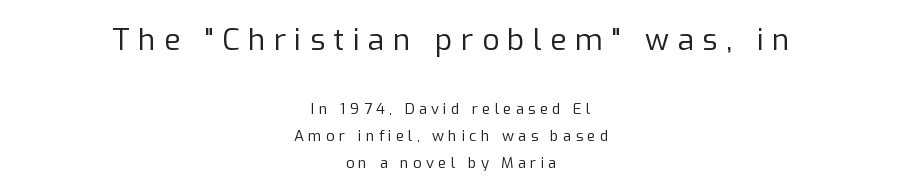
The face used here is proportionally spaced, like ordinary book or web type. Block one is the big one; block two sits smaller underneath. This rendering widens character spacing well past its baseline value. Typeset on center — no edge is straight.
